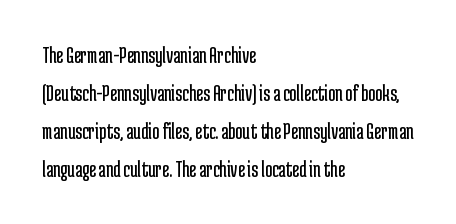
Is there much room between lines? A standard amount, neither cramped nor airy. A roman cut, with each character standing at attention. How are the letters spaced? Ordinarily, with no added tracking. This rendering features lettering with no underline. The paragraph shown leans on its left margin. The weight tops out at a normal text grade.
